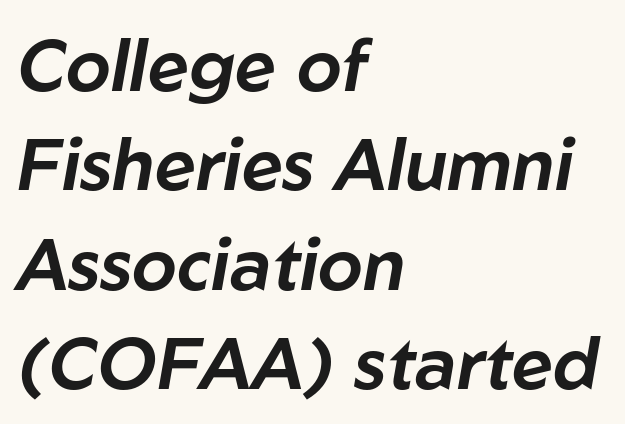
Here the designer chose a conventional face with non-uniform glyph widths. This rendering features lettering with no underline. Tracking value appears to be zero — textbook default spacing. Posture: slanted.
